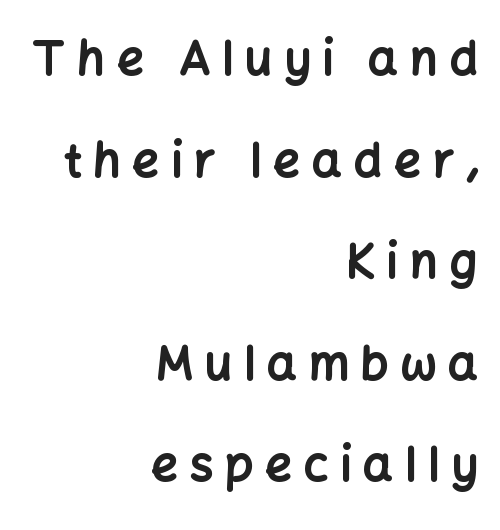
The image shows 47 px bold sans-serif type, upright; set right-aligned, loose line spacing (2.16x), unusually wide letter spacing (+0.25 em), not underlined; low stroke contrast and a medium x-height.
